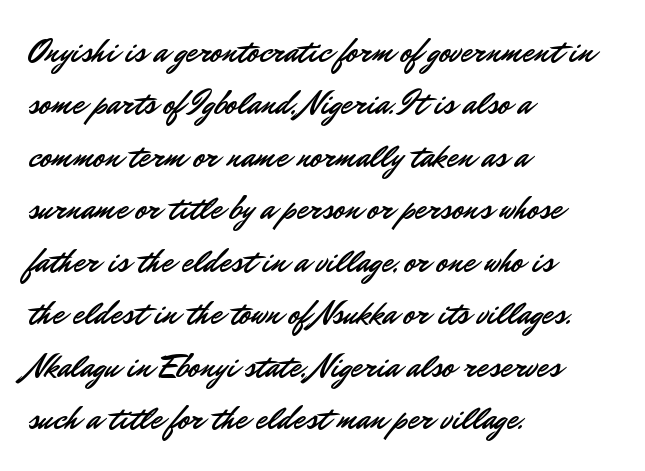
Nobody drew a line under any word here. Proportional: the letters do not fall into vertical columns. This sample keeps an unexceptional amount of space between lines. Nothing unusual about the tracking: characters are spaced as the font intends.
